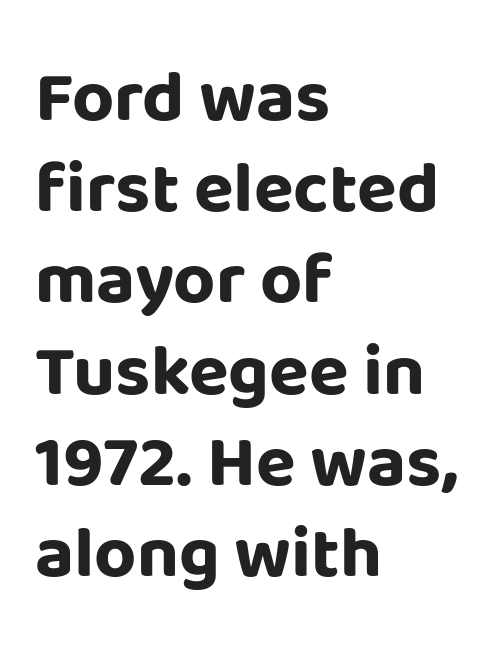
The image shows 73 px bold sans-serif type, upright; set left-aligned, normal line spacing (1.25x), normal letter spacing, not underlined; low stroke contrast and a large x-height.
